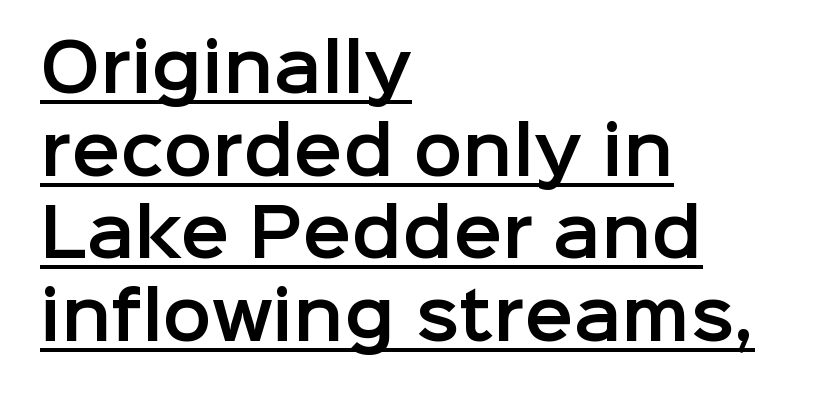
{"serif": "no", "italic": "no", "width": "normal", "stroke_contrast": "low", "x_height": "medium", "monospaced": "no", "underline": "yes", "align": "left", "line_spacing": "normal", "line_spacing_ratio": 1.27, "letter_spacing": "normal", "letter_spacing_em": 0.0, "glyph_px": 65}
